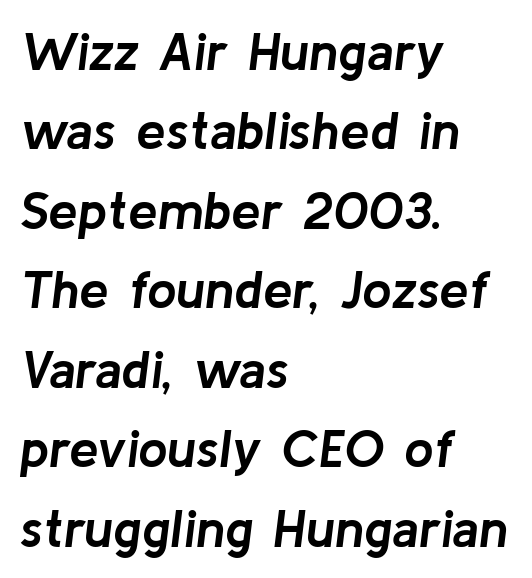
{"italic": "yes", "lean": "right", "slant_degrees": 8, "bold": "yes", "weight": "semibold", "width": "normal", "stroke_contrast": "low", "x_height": "medium", "monospaced": "no", "underline": "no", "align": "left", "line_spacing": "normal", "line_spacing_ratio": 1.5, "letter_spacing": "normal", "letter_spacing_em": 0.0, "glyph_px": 53}
